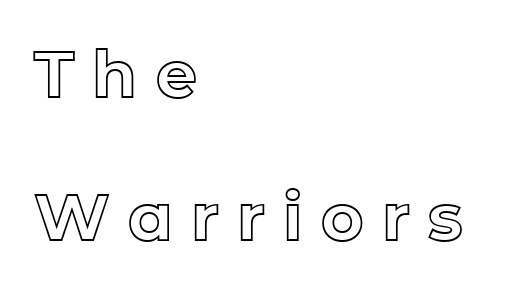
{"italic": "no", "width": "normal", "x_height": "medium", "monospaced": "no", "underline": "no", "align": "left", "line_spacing": "loose", "line_spacing_ratio": 2.2, "letter_spacing": "wide", "letter_spacing_em": 0.28, "glyph_px": 65}
